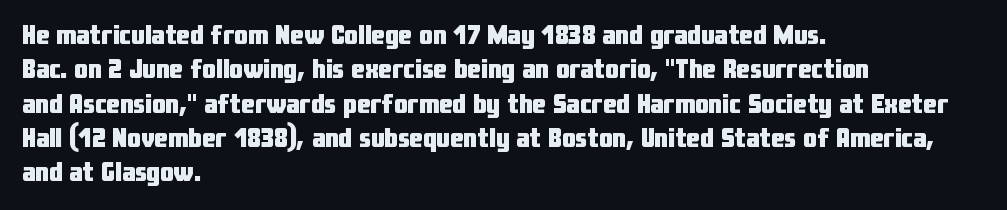
Q: Is the text bold? A: Yes.
Q: Is the text italic (slanted)? A: No, it is upright.
Q: Is the text underlined? A: No.
Q: How is the paragraph aligned? A: Left-aligned.
Q: Is the spacing between letters normal or unusually wide? A: Normal.
Q: Is the spacing between lines tight, normal or loose? A: Normal.
